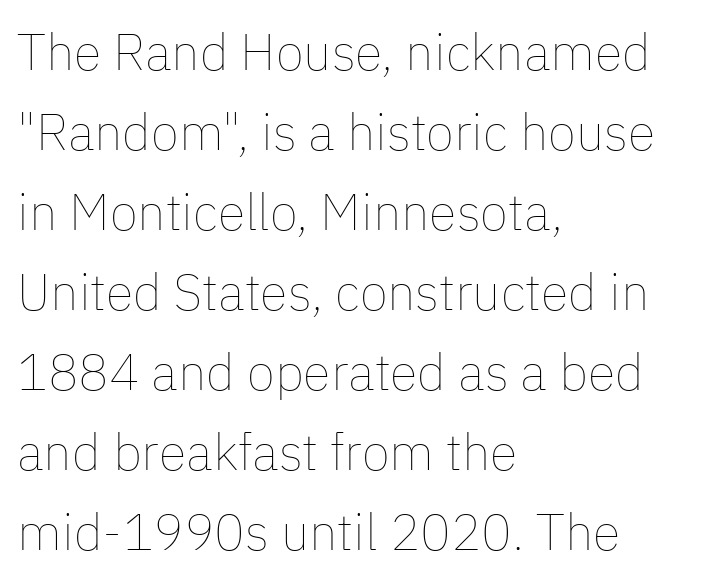
Check under the words: just untouched page. This rendering uses left alignment, leaving the right contour irregular. Character widths vary here, with narrow letters taking less room than wide ones. In terms of leading, this rendering sits right in the middle. The type sits square on the baseline with zero lean.
